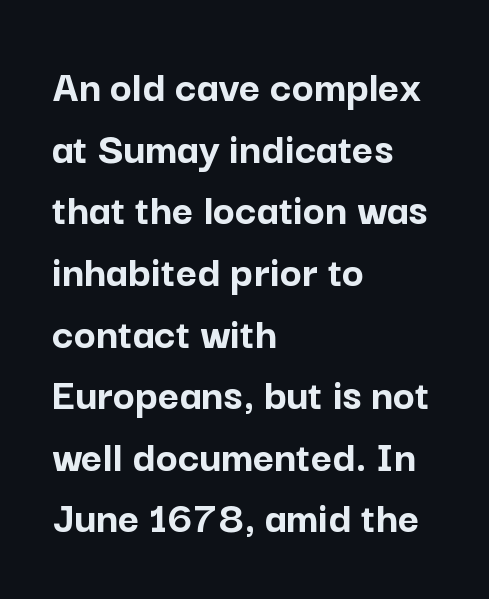
The compositor pushed each line to the left boundary. Quick note: underline off. Heavy, bold letterforms. Does the leading feel generous? No, just average. Serifs: no, the terminals of the letterforms are clean. Inter-character spacing is left at the font's built-in metrics.
